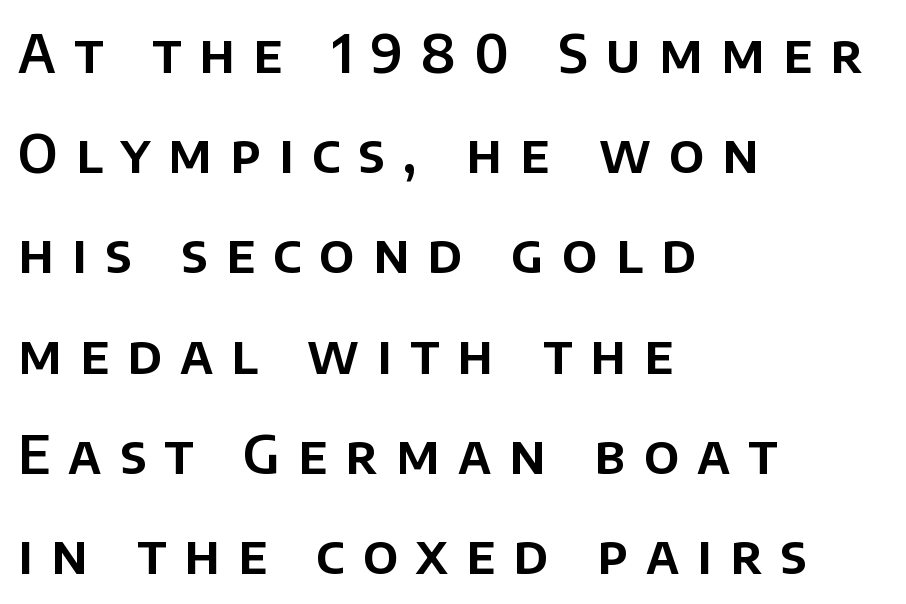
{"serif": "no", "italic": "no", "width": "normal", "stroke_contrast": "low", "x_height": "large", "monospaced": "no", "underline": "no", "align": "left", "line_spacing_ratio": 1.89, "letter_spacing": "wide", "letter_spacing_em": 0.34, "glyph_px": 53}
